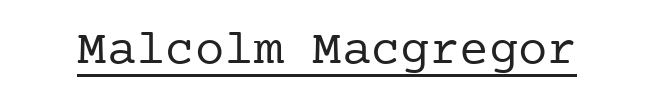
The gaps between neighbouring characters are ordinary and unremarkable. Every word sits above its own underline. Style check: upright. On a weight scale, this lands at 450 or below. A typesetter would label this face a serif.
